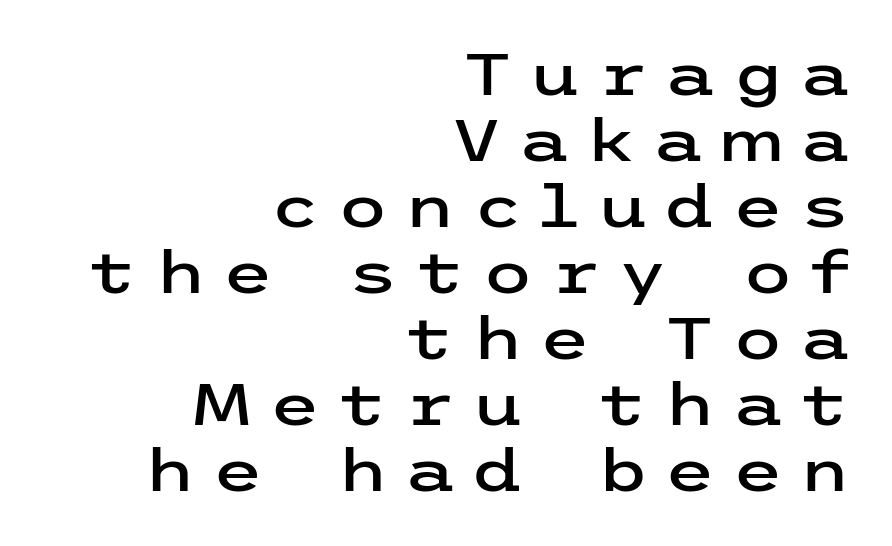
Q: Is the text italic (slanted)? A: No, it is upright.
Q: Is the typeface a serif or a sans-serif typeface? A: Sans-serif.
Q: Is the text underlined? A: No.
Q: How is the paragraph aligned? A: Right-aligned.
Q: Is the spacing between letters normal or unusually wide? A: Unusually wide.
Q: Is the spacing between lines tight, normal or loose? A: Tight.
Q: Width (condensed, normal, or wide)? A: Wide.
Q: Stroke contrast? A: Low.
Q: x-height? A: Medium.
